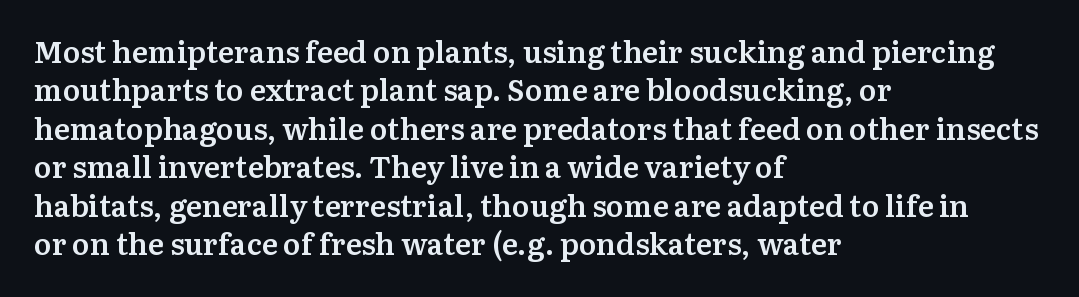
Q: Is the text bold? A: Semi-bold.
Q: Is the text italic (slanted)? A: No, it is upright.
Q: Is the typeface a serif or a sans-serif typeface? A: Serif.
Q: Is the text underlined? A: No.
Q: How is the paragraph aligned? A: Left-aligned.
Q: Is the spacing between letters normal or unusually wide? A: Normal.
Q: Is the spacing between lines tight, normal or loose? A: Normal.
Q: Width (condensed, normal, or wide)? A: Normal.
Q: Stroke contrast? A: Medium.
Q: x-height? A: Medium.
Q: Monospaced? A: No.
